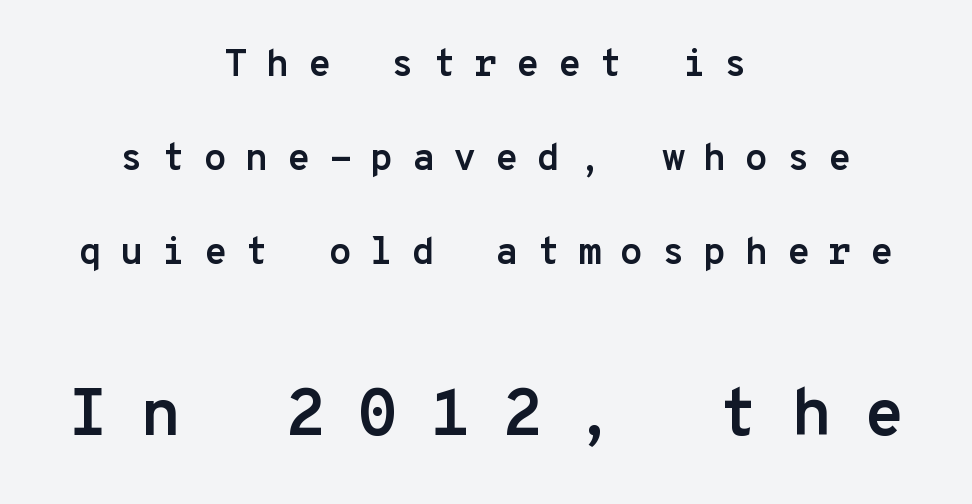
The image shows 66 px semibold sans-serif type, upright, monospaced; set centered, loose line spacing (2.47x), unusually wide letter spacing (+0.48 em), not underlined; the second (bottom) block is 1.74x larger; low stroke contrast and a medium x-height.
